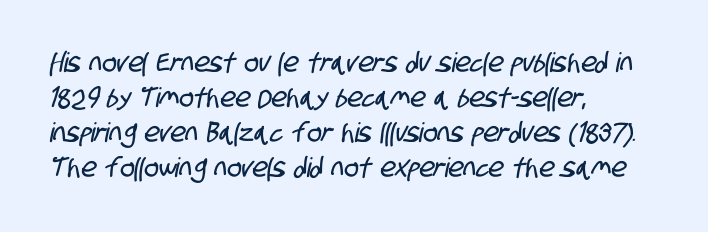
The image shows 27 px text type; set left-aligned, normal line spacing (1.3x), normal letter spacing, not underlined.
